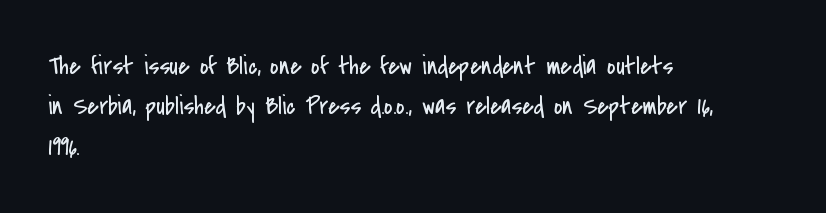
Check the space under the baseline: it is left empty. The type sits square on the baseline with zero lean. Line spacing here is normal. Casual observation: everything's shoved over to the left. Honestly, the letter spacing is just normal — you wouldn't notice it.
